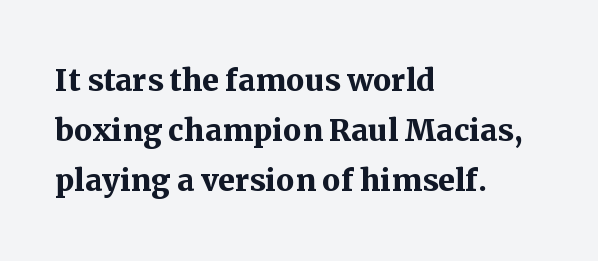
These lines keep a tight, regular rhythm from letter to letter. Each letter keeps its own natural width here, so spacing adapts to shape. The letters carry serifs — small finishing strokes at the ends of their stems. Every letter is thick-stroked: bold, no question. Every stem runs plumb, perpendicular to the baseline. Any mark beneath the type? The region is blank.
